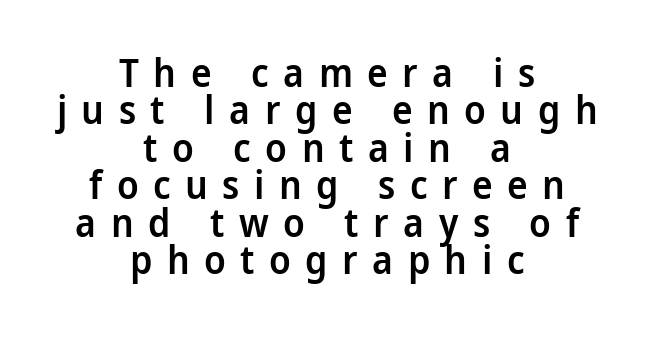
The image shows 39 px semibold sans-serif type, upright; set centered, tight line spacing (0.96x), unusually wide letter spacing (+0.37 em), not underlined; low stroke contrast and a medium x-height.
